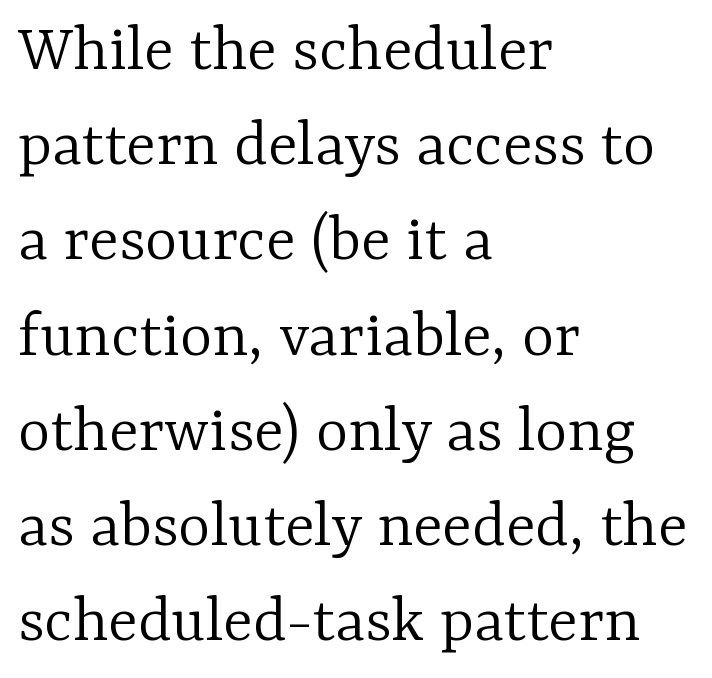
{"serif": "yes", "italic": "no", "bold": "no", "weight": "light", "width": "normal", "stroke_contrast": "low", "x_height": "medium", "monospaced": "no", "underline": "no", "align": "left", "line_spacing": "normal", "line_spacing_ratio": 1.38, "letter_spacing": "normal", "letter_spacing_em": 0.0, "glyph_px": 69}
